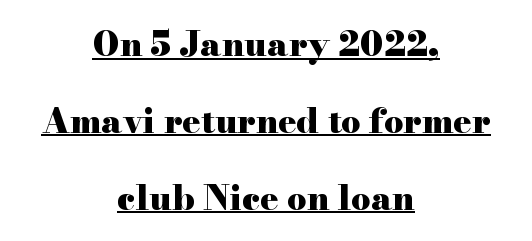
{"serif": "yes", "italic": "no", "bold": "yes", "weight": "heavy", "width": "wide", "stroke_contrast": "high", "x_height": "small", "monospaced": "no", "underline": "yes", "align": "center", "line_spacing": "loose", "line_spacing_ratio": 2.26, "letter_spacing": "normal", "letter_spacing_em": 0.0, "glyph_px": 34}
